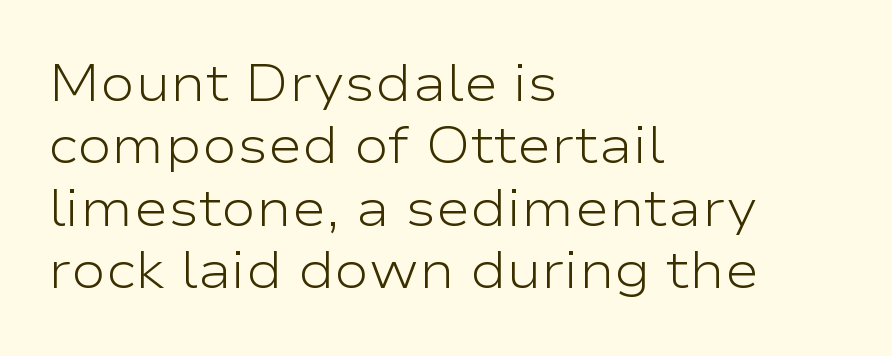
{"serif": "no", "italic": "no", "bold": "no", "weight": "light", "width": "wide", "stroke_contrast": "low", "x_height": "medium", "monospaced": "no", "underline": "no", "align": "left", "line_spacing_ratio": 1.2, "letter_spacing": "normal", "letter_spacing_em": 0.0, "glyph_px": 52}
